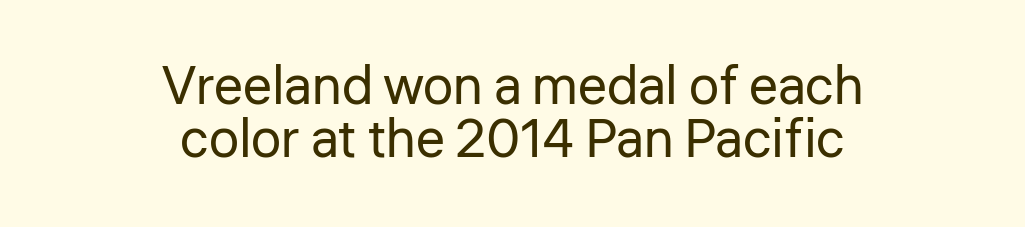
The image shows 54 px regular-weight sans-serif type, upright; set centered, tight line spacing (0.98x), normal letter spacing, not underlined; low stroke contrast and a medium x-height.
